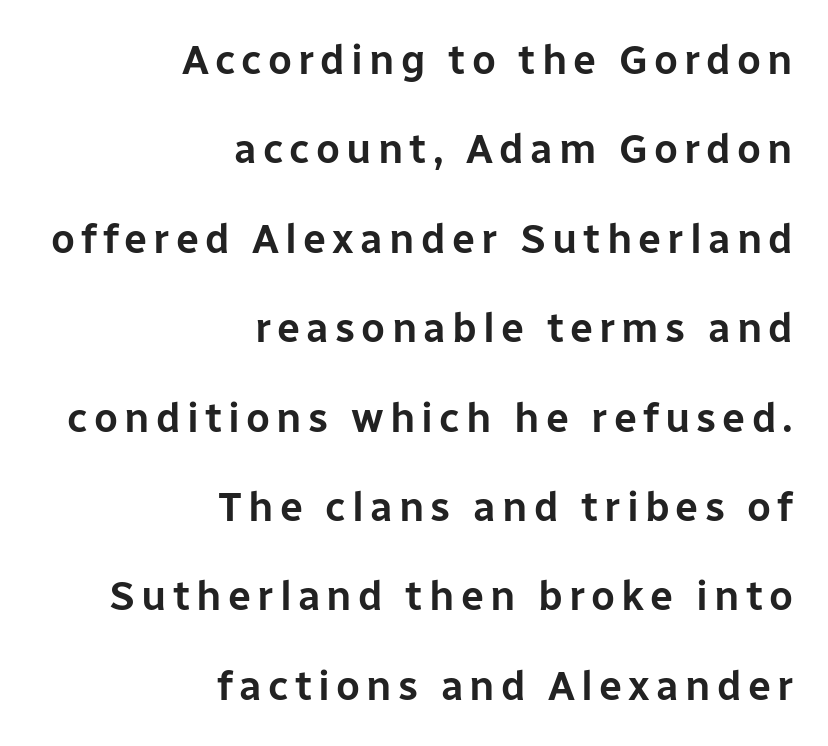
The image shows 41 px sans-serif type, upright; set right-aligned, loose line spacing (2.18x), not underlined; low stroke contrast and a medium x-height.
